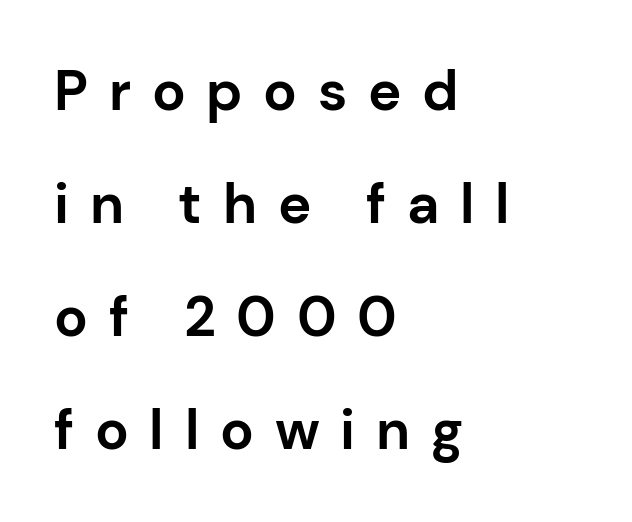
The image shows 56 px bold sans-serif type, upright; set left-aligned, loose line spacing (2.02x), unusually wide letter spacing (+0.37 em), not underlined; low stroke contrast and a medium x-height.
